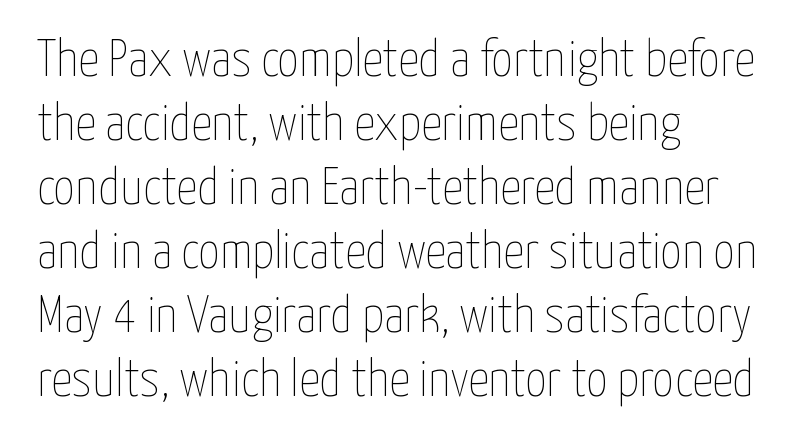
{"italic": "no", "bold": "no", "weight": "thin", "width": "condensed", "stroke_contrast": "low", "x_height": "medium", "monospaced": "no", "underline": "no", "align": "left", "line_spacing_ratio": 1.23, "letter_spacing": "normal", "letter_spacing_em": 0.0, "glyph_px": 52}
